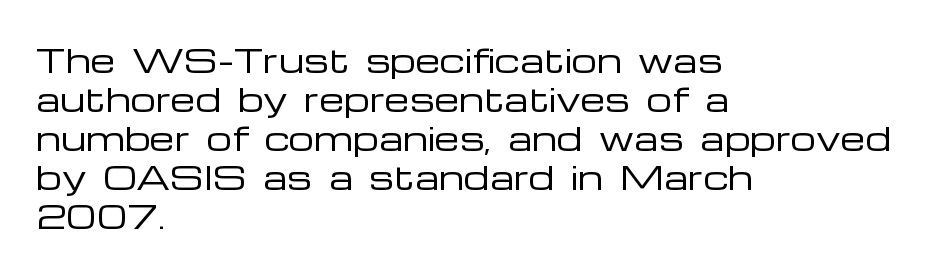
The image shows 32 px regular-weight, wide sans-serif type, upright; set left-aligned, line spacing 1.22x, normal letter spacing, not underlined; low stroke contrast and a medium x-height.
